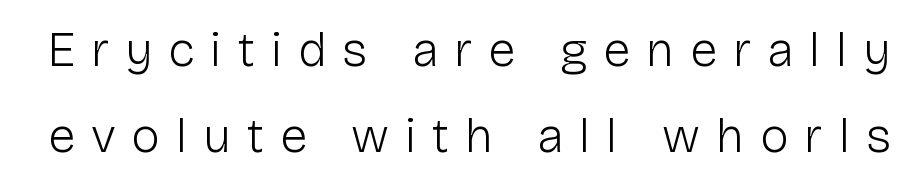
The image shows 49 px light sans-serif type, upright; set line spacing 1.75x, unusually wide letter spacing (+0.32 em), not underlined; low stroke contrast and a medium x-height.
